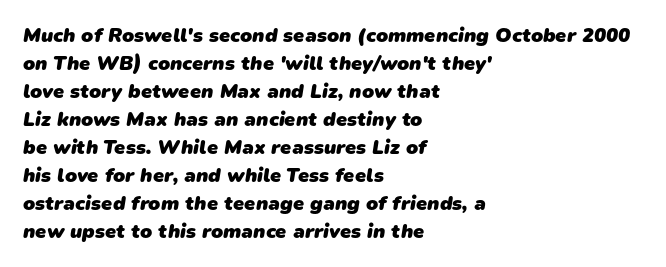
The image shows 20 px bold type; set left-aligned, normal line spacing (1.4x), normal letter spacing, not underlined.
